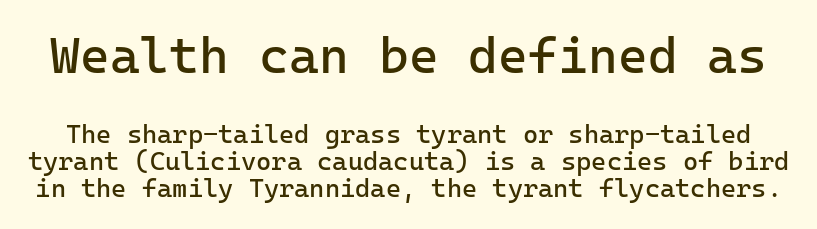
In terms of leading, this rendering errs on the cramped side. Vertical stems look standard width or narrower in stroke. You could call the tracking neutral — neither tight nor loose. Notice how the stems are strictly vertical — no italics here.
